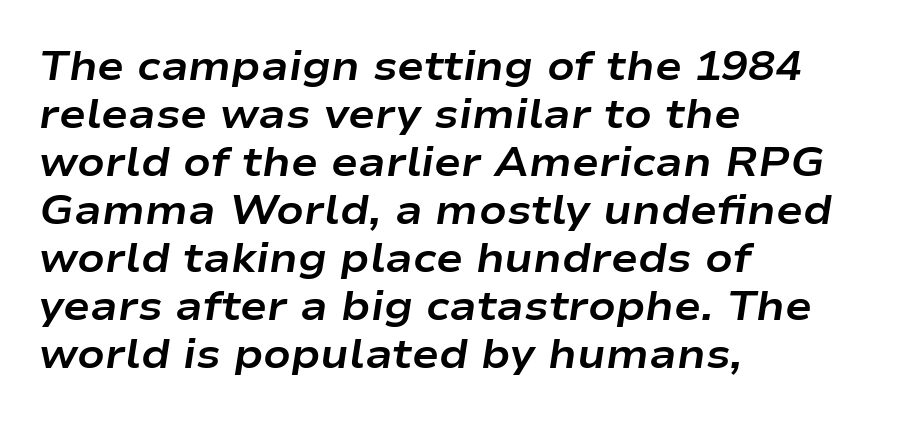
Q: Is the text bold? A: Yes.
Q: Is the text italic (slanted)? A: Yes, it leans right by about 9 degrees.
Q: Is the text underlined? A: No.
Q: How is the paragraph aligned? A: Left-aligned.
Q: Is the spacing between letters normal or unusually wide? A: Normal.
Q: Width (condensed, normal, or wide)? A: Wide.
Q: Stroke contrast? A: Low.
Q: x-height? A: Medium.
Q: Monospaced? A: No.
